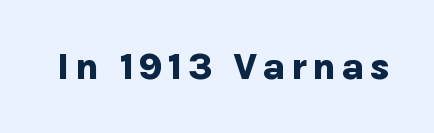
The image shows 38 px bold sans-serif type, upright; set not underlined; low stroke contrast and a medium x-height.
